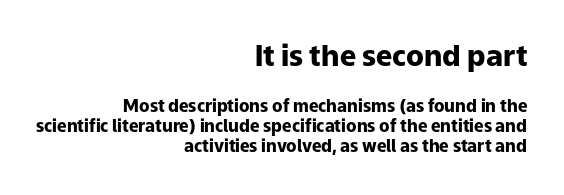
The space beneath each line is pristine and unruled. Is the lower block the larger one? No — the upper block carries the bigger type. The rag falls on the left side of this text block. The glyphs in this specimen are sans serif. These lines carry a lot of weight — the face is fully bold. These lines keep a tight, regular rhythm from letter to letter.
